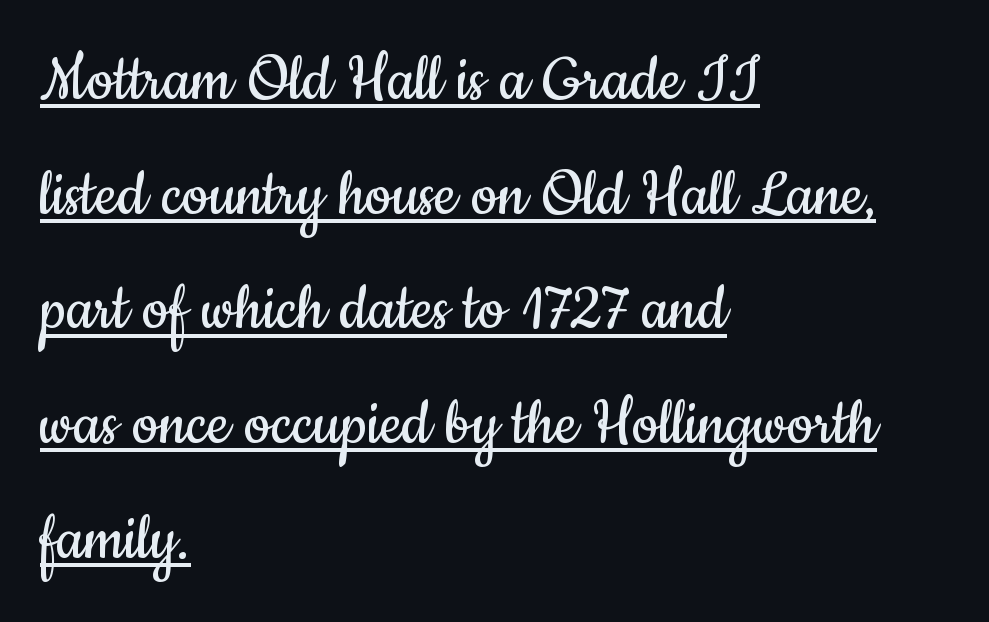
Q: Is the text bold? A: No.
Q: Is the text italic (slanted)? A: Yes.
Q: Is the typeface a serif or a sans-serif typeface? A: Sans-serif.
Q: Is the text underlined? A: Yes.
Q: How is the paragraph aligned? A: Left-aligned.
Q: Is the spacing between letters normal or unusually wide? A: Normal.
Q: Is the spacing between lines tight, normal or loose? A: Normal.
Q: Width (condensed, normal, or wide)? A: Condensed.
Q: Stroke contrast? A: Low.
Q: x-height? A: Small.
Q: Monospaced? A: No.
